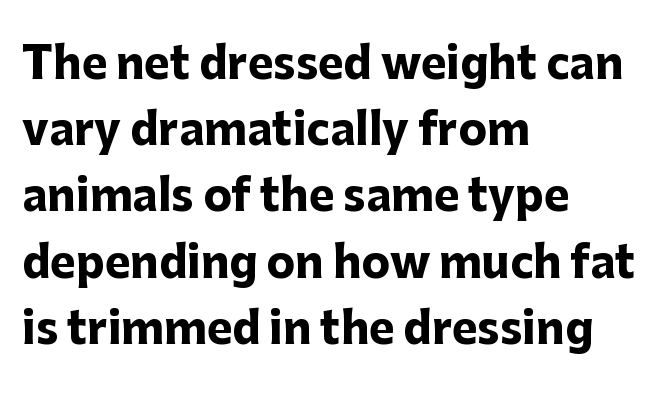
Q: Is the text bold? A: Yes.
Q: Is the text italic (slanted)? A: No, it is upright.
Q: Is the typeface a serif or a sans-serif typeface? A: Sans-serif.
Q: Is the text underlined? A: No.
Q: How is the paragraph aligned? A: Left-aligned.
Q: Is the spacing between letters normal or unusually wide? A: Normal.
Q: Is the spacing between lines tight, normal or loose? A: Normal.
Q: Width (condensed, normal, or wide)? A: Normal.
Q: Stroke contrast? A: Low.
Q: x-height? A: Medium.
Q: Monospaced? A: No.
